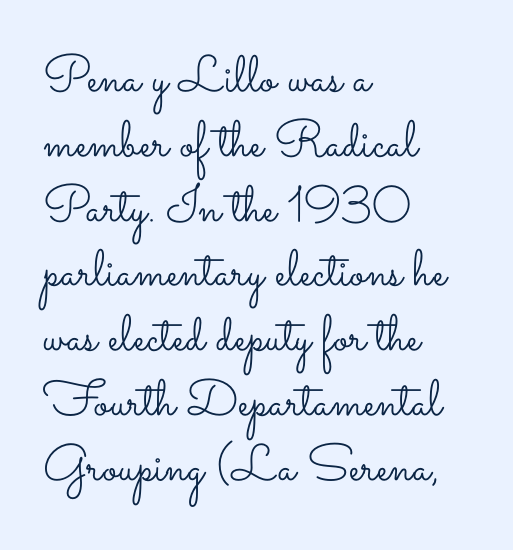
{"bold": "no", "weight": "light", "width": "wide", "stroke_contrast": "low", "x_height": "small", "monospaced": "no", "underline": "no", "align": "left", "line_spacing": "normal", "line_spacing_ratio": 1.27, "letter_spacing": "normal", "letter_spacing_em": 0.0, "glyph_px": 51}
